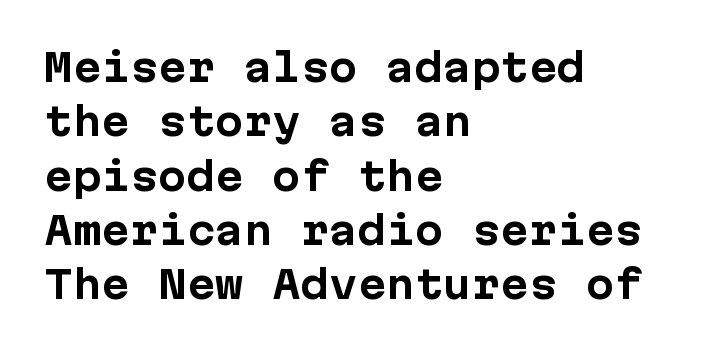
Q: Is the text bold? A: Yes.
Q: Is the text italic (slanted)? A: No, it is upright.
Q: Is the typeface a serif or a sans-serif typeface? A: Sans-serif.
Q: Is the text underlined? A: No.
Q: How is the paragraph aligned? A: Left-aligned.
Q: Is the spacing between letters normal or unusually wide? A: Normal.
Q: Is the spacing between lines tight, normal or loose? A: Normal.
Q: Width (condensed, normal, or wide)? A: Normal.
Q: Stroke contrast? A: Low.
Q: x-height? A: Medium.
